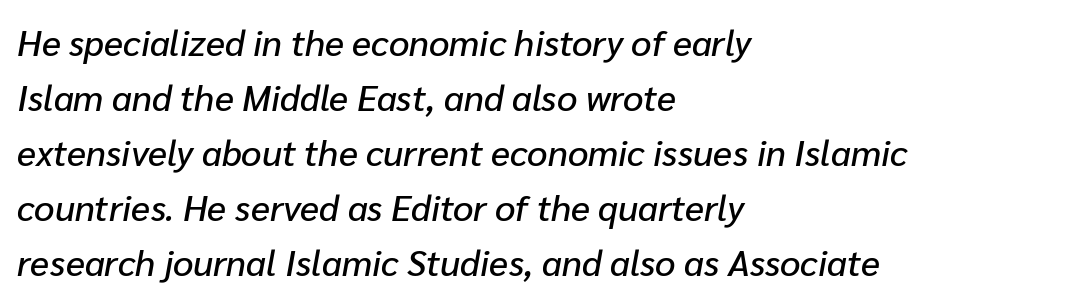
{"italic": "yes", "lean": "right", "slant_degrees": 10, "width": "normal", "stroke_contrast": "low", "x_height": "medium", "monospaced": "no", "underline": "no", "align": "left", "line_spacing": "normal", "line_spacing_ratio": 1.53, "letter_spacing": "normal", "letter_spacing_em": 0.0, "glyph_px": 36}
